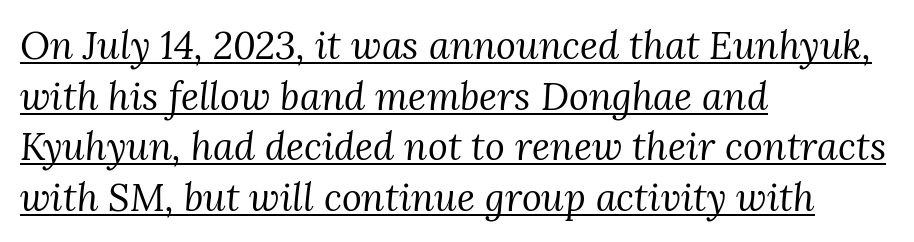
Q: Is the text bold? A: No.
Q: Is the text italic (slanted)? A: Yes, it leans right by about 3 degrees.
Q: Is the typeface a serif or a sans-serif typeface? A: Serif.
Q: Is the text underlined? A: Yes.
Q: How is the paragraph aligned? A: Left-aligned.
Q: Is the spacing between letters normal or unusually wide? A: Normal.
Q: Is the spacing between lines tight, normal or loose? A: Normal.
Q: Width (condensed, normal, or wide)? A: Normal.
Q: Stroke contrast? A: Medium.
Q: x-height? A: Medium.
Q: Monospaced? A: No.
